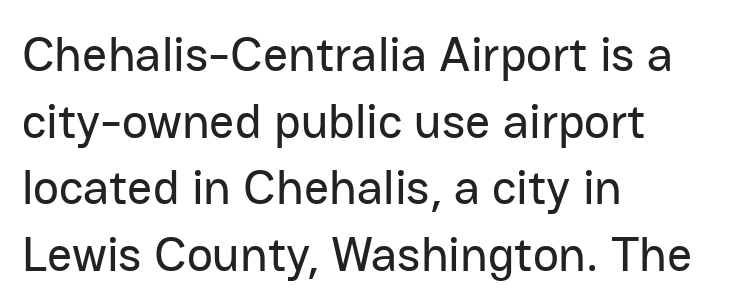
Q: Is the text italic (slanted)? A: No, it is upright.
Q: Is the typeface a serif or a sans-serif typeface? A: Sans-serif.
Q: Is the text underlined? A: No.
Q: How is the paragraph aligned? A: Left-aligned.
Q: Is the spacing between letters normal or unusually wide? A: Normal.
Q: Is the spacing between lines tight, normal or loose? A: Normal.
Q: Width (condensed, normal, or wide)? A: Normal.
Q: Stroke contrast? A: Low.
Q: x-height? A: Medium.
Q: Monospaced? A: No.
